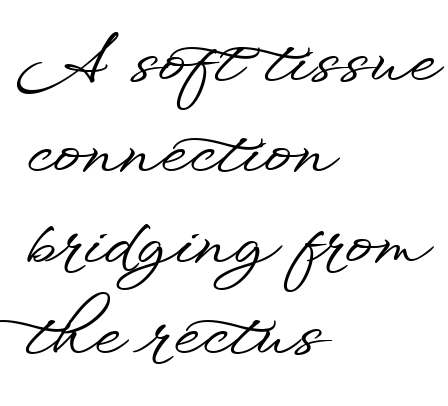
The image shows 69 px wide sans-serif type; set left-aligned, normal line spacing (1.32x), normal letter spacing, not underlined; low stroke contrast and a small x-height.
